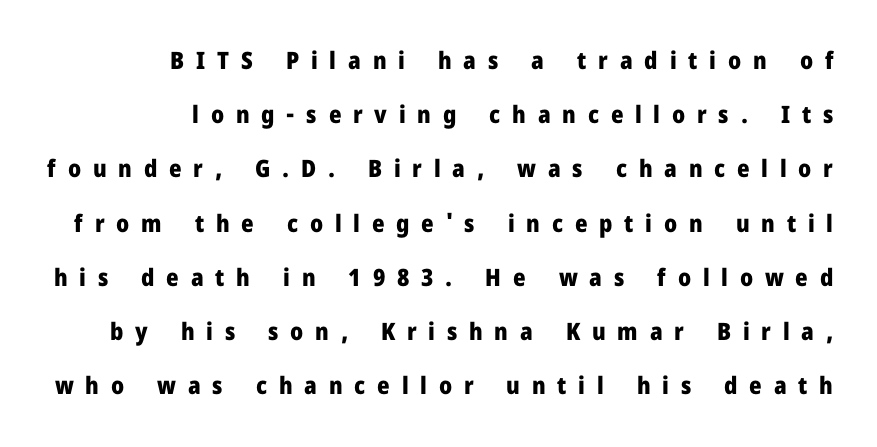
The image shows 24 px bold type, upright; set right-aligned, loose line spacing (2.26x), unusually wide letter spacing (+0.49 em), not underlined.
